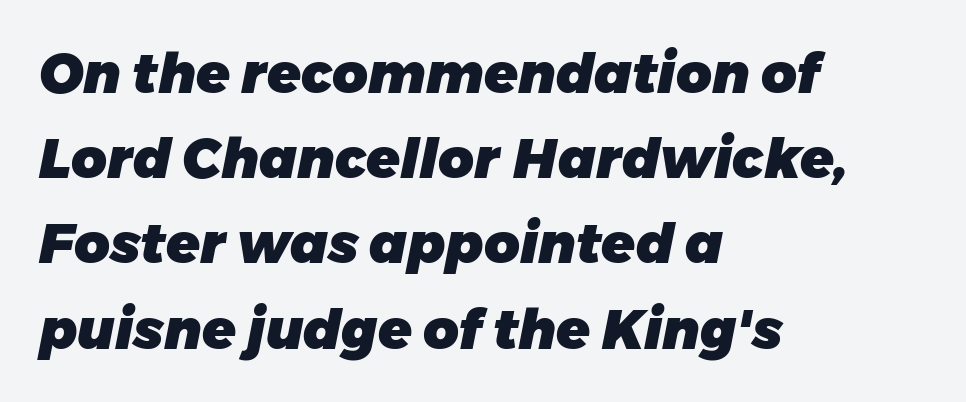
Q: Is the text bold? A: Yes.
Q: Is the text italic (slanted)? A: Yes, it leans right by about 11 degrees.
Q: Is the text underlined? A: No.
Q: How is the paragraph aligned? A: Left-aligned.
Q: Is the spacing between letters normal or unusually wide? A: Normal.
Q: Is the spacing between lines tight, normal or loose? A: Normal.
Q: Width (condensed, normal, or wide)? A: Normal.
Q: Stroke contrast? A: Low.
Q: x-height? A: Medium.
Q: Monospaced? A: No.
